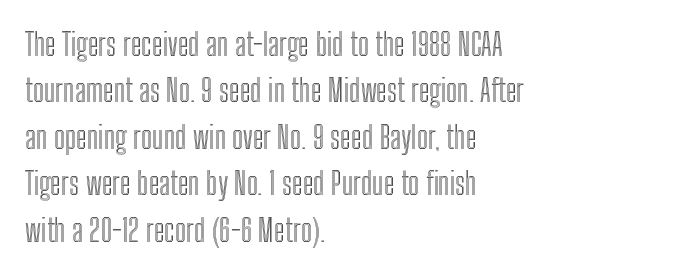
The image shows 31 px condensed type, upright; set left-aligned, normal line spacing (1.5x), normal letter spacing, not underlined; a medium x-height.
